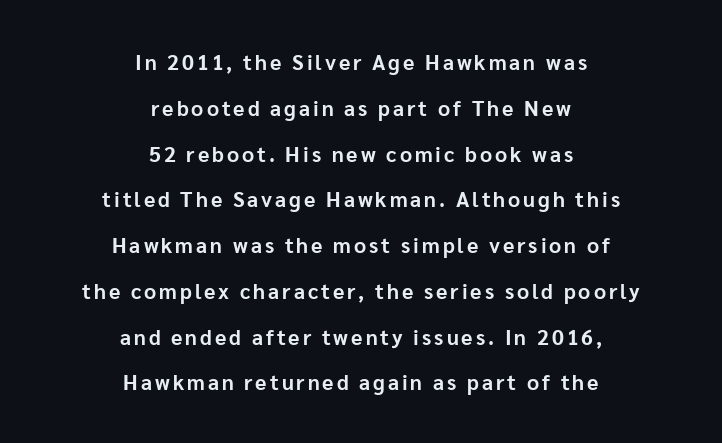
The image shows 21 px bold type, upright; set centered, loose line spacing (2.18x), not underlined.
